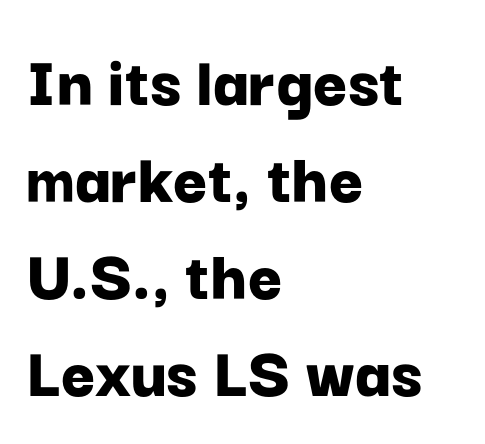
Q: Is the text bold? A: Yes.
Q: Is the text italic (slanted)? A: No, it is upright.
Q: Is the typeface a serif or a sans-serif typeface? A: Sans-serif.
Q: Is the text underlined? A: No.
Q: How is the paragraph aligned? A: Left-aligned.
Q: Is the spacing between letters normal or unusually wide? A: Normal.
Q: Is the spacing between lines tight, normal or loose? A: Normal.
Q: Width (condensed, normal, or wide)? A: Normal.
Q: Stroke contrast? A: Low.
Q: x-height? A: Medium.
Q: Monospaced? A: No.
